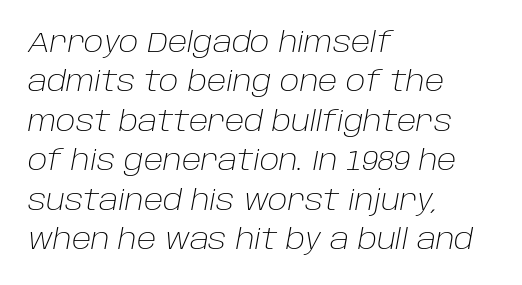
{"italic": "yes", "lean": "right", "slant_degrees": 10, "bold": "no", "weight": "light", "width": "normal", "stroke_contrast": "low", "x_height": "large", "monospaced": "no", "underline": "no", "align": "left", "line_spacing": "normal", "line_spacing_ratio": 1.36, "letter_spacing": "normal", "letter_spacing_em": 0.0, "glyph_px": 29}
